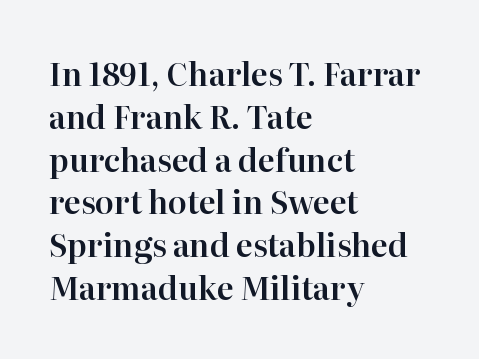
{"serif": "yes", "italic": "no", "width": "normal", "stroke_contrast": "high", "x_height": "medium", "monospaced": "no", "underline": "no", "align": "left", "line_spacing": "normal", "line_spacing_ratio": 1.38, "letter_spacing": "normal", "letter_spacing_em": 0.0, "glyph_px": 31}
